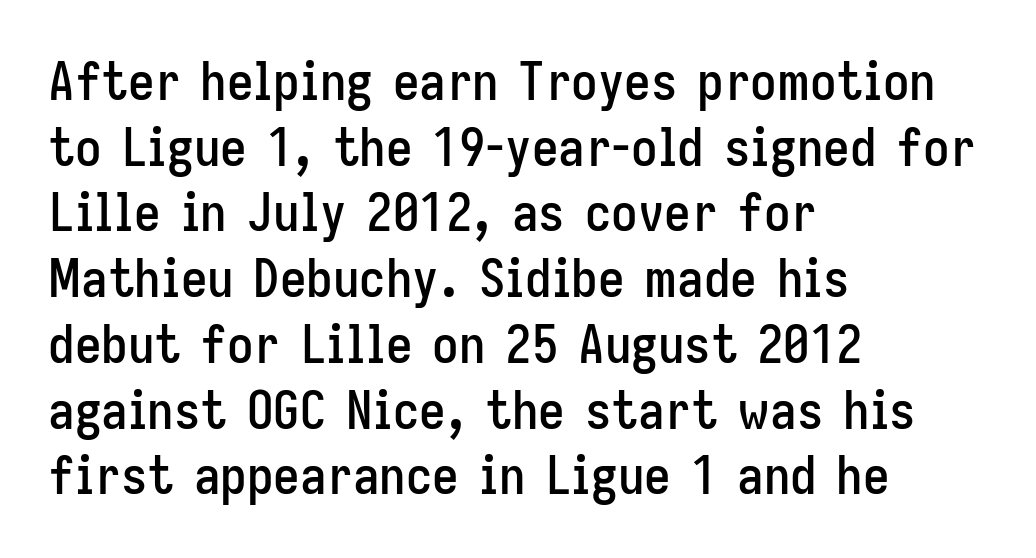
The image shows 53 px condensed sans-serif type, upright; set left-aligned, line spacing 1.24x, normal letter spacing, not underlined; low stroke contrast and a medium x-height.
